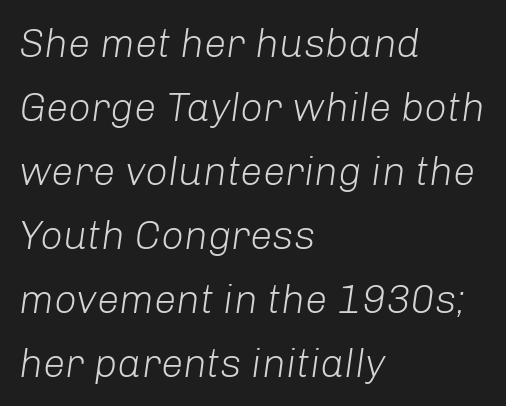
{"italic": "yes", "lean": "right", "slant_degrees": 8, "bold": "no", "weight": "light", "width": "normal", "stroke_contrast": "low", "x_height": "medium", "monospaced": "no", "underline": "no", "align": "left", "line_spacing": "normal", "line_spacing_ratio": 1.6, "letter_spacing": "normal", "letter_spacing_em": 0.0, "glyph_px": 40}
